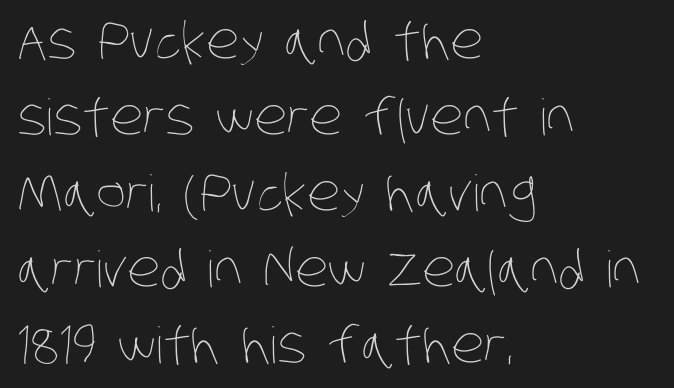
Q: Is the text bold? A: No.
Q: Is the text underlined? A: No.
Q: How is the paragraph aligned? A: Left-aligned.
Q: Is the spacing between letters normal or unusually wide? A: Normal.
Q: Is the spacing between lines tight, normal or loose? A: Normal.
Q: Width (condensed, normal, or wide)? A: Condensed.
Q: Stroke contrast? A: Low.
Q: x-height? A: Large.
Q: Monospaced? A: No.
